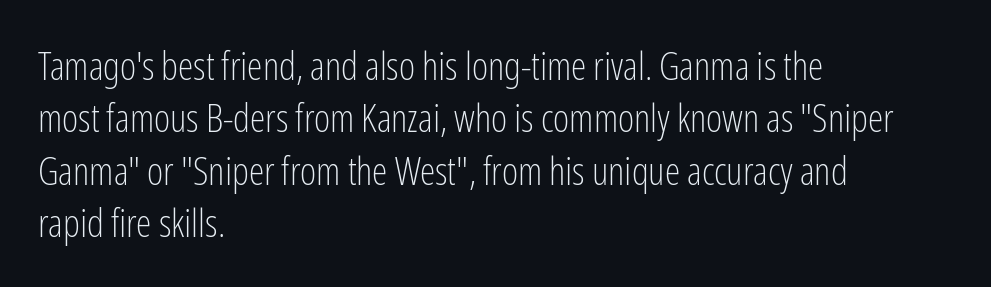
The image shows 39 px light, condensed sans-serif type, upright; set left-aligned, normal line spacing (1.34x), normal letter spacing, not underlined; low stroke contrast and a medium x-height.
